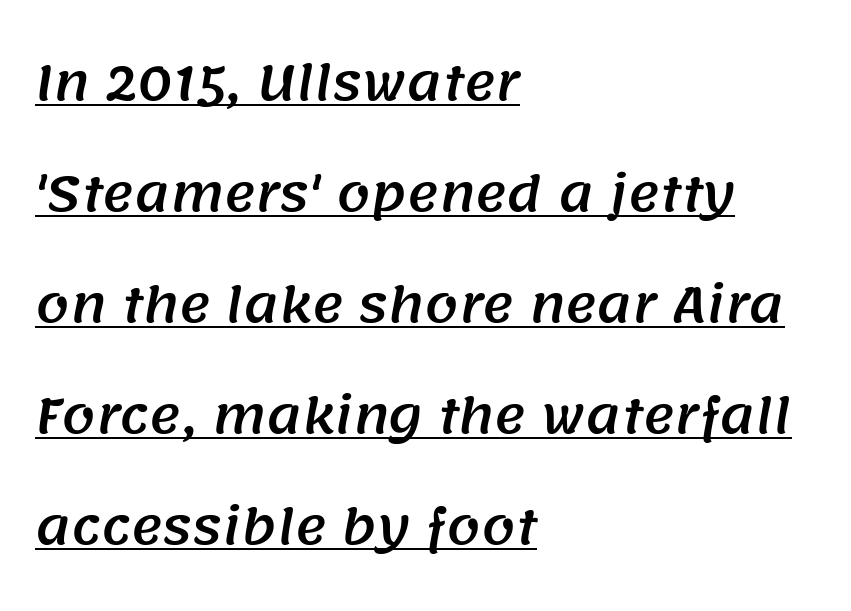
{"serif": "no", "width": "normal", "stroke_contrast": "medium", "x_height": "large", "monospaced": "no", "underline": "yes", "align": "left", "line_spacing": "loose", "line_spacing_ratio": 2.31, "letter_spacing": "normal", "letter_spacing_em": 0.0, "glyph_px": 48}
